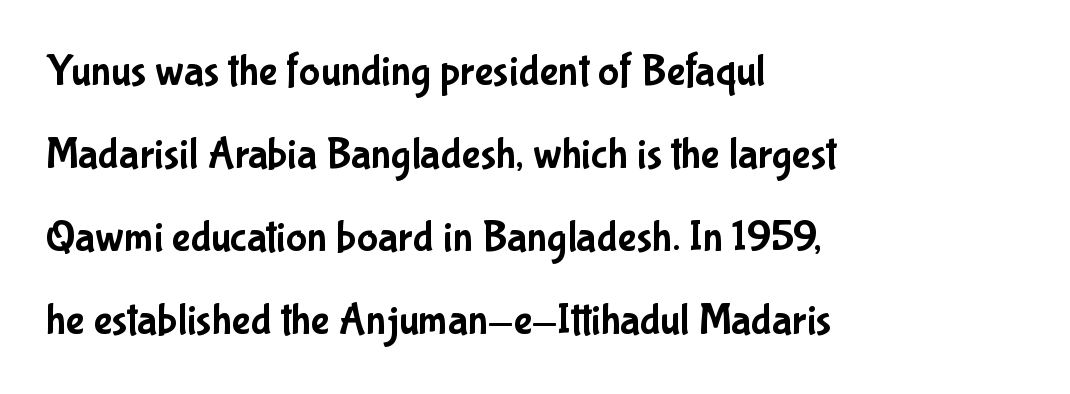
The image shows 44 px condensed sans-serif type, upright; set left-aligned, line spacing 1.89x, normal letter spacing, not underlined; low stroke contrast and a medium x-height.
